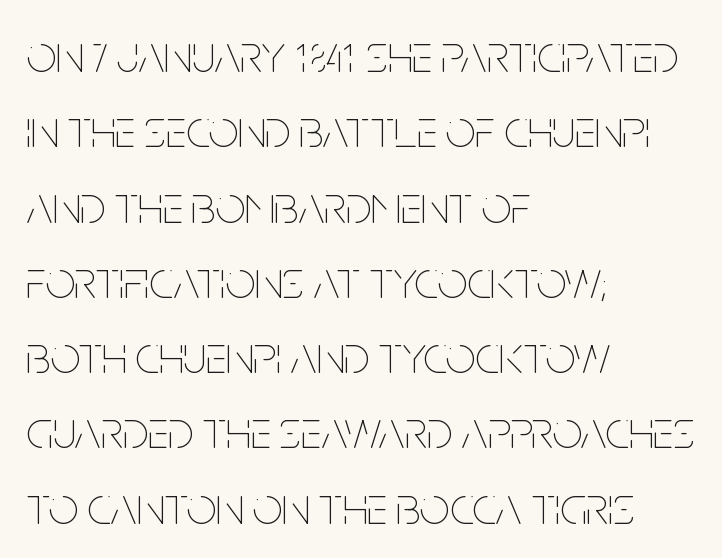
The image shows 53 px thin, condensed type, upright; set left-aligned, normal line spacing (1.42x), normal letter spacing, not underlined; low stroke contrast and a large x-height.
